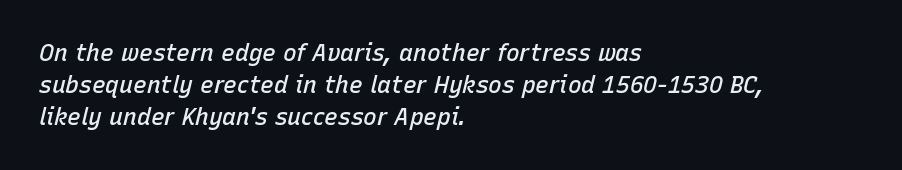
Evenly set lines give the paragraph a standard silhouette. Moderately thickened strokes mark this as semibold type. Would a proofreader flag this as italicized? Yes. One-word summary of the alignment: left. Words float on clear page, feet unadorned.
